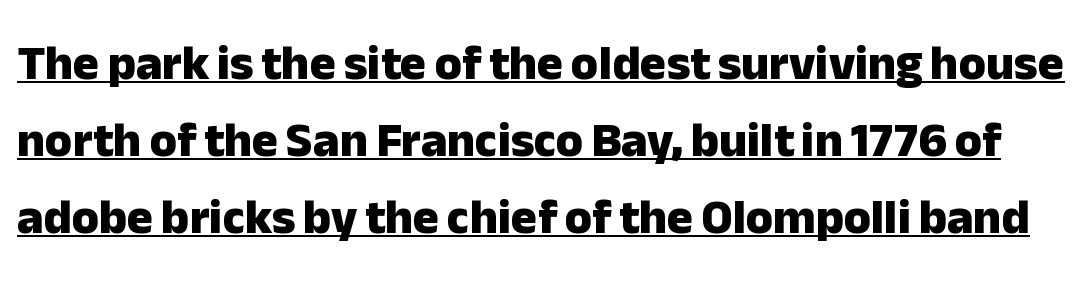
This sample has the flowing, uneven cadence of proportional lettering. The font's upright variant was chosen for this text. The vertical gap from one line to the next is medium. A full-strength bold gives these letters their thick strokes. Does extra space separate the letters? No, they use regular spacing.
